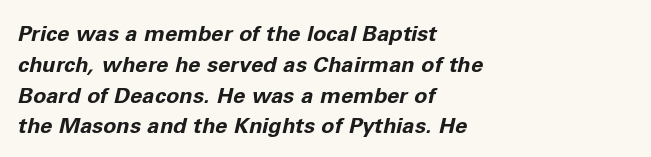
{"italic": "yes", "lean": "right", "slant_degrees": 11, "bold": "yes", "underline": "no", "align": "left", "line_spacing": "normal", "line_spacing_ratio": 1.4, "letter_spacing": "normal", "letter_spacing_em": 0.0, "glyph_px": 22}
